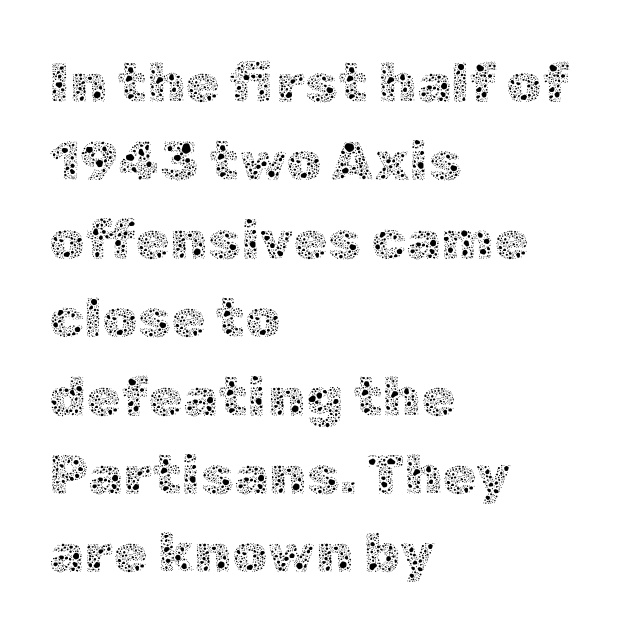
Q: Is the text bold? A: No.
Q: Is the text italic (slanted)? A: No, it is upright.
Q: Is the text underlined? A: No.
Q: How is the paragraph aligned? A: Left-aligned.
Q: Is the spacing between letters normal or unusually wide? A: Normal.
Q: Is the spacing between lines tight, normal or loose? A: Normal.
Q: Width (condensed, normal, or wide)? A: Normal.
Q: x-height? A: Medium.
Q: Monospaced? A: No.
